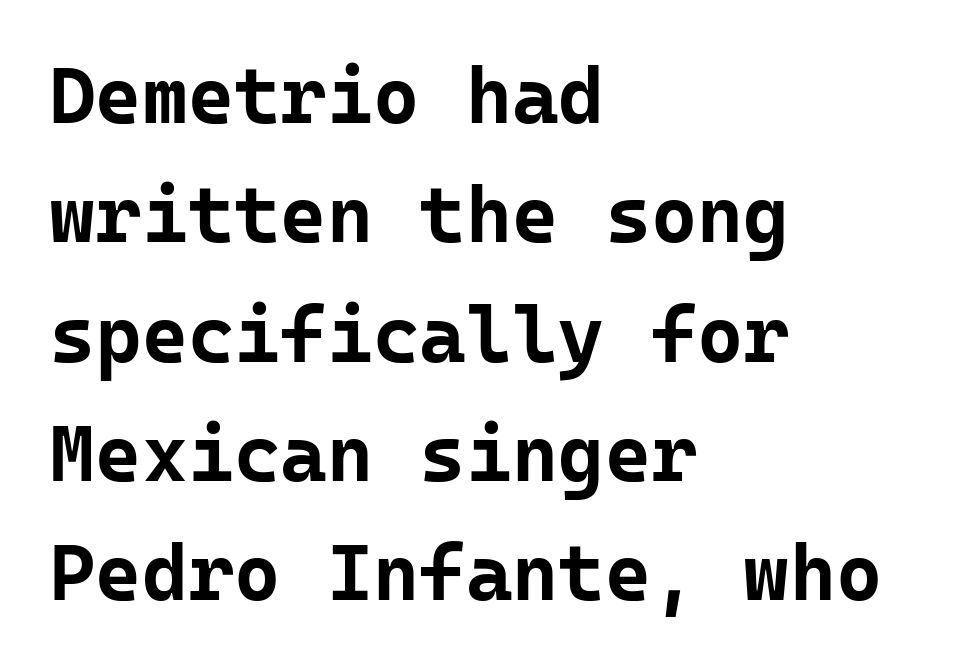
{"serif": "no", "italic": "no", "bold": "yes", "weight": "bold", "width": "normal", "stroke_contrast": "low", "x_height": "medium", "monospaced": "yes", "underline": "no", "align": "left", "line_spacing": "normal", "line_spacing_ratio": 1.51, "letter_spacing": "normal", "letter_spacing_em": 0.0, "glyph_px": 79}
